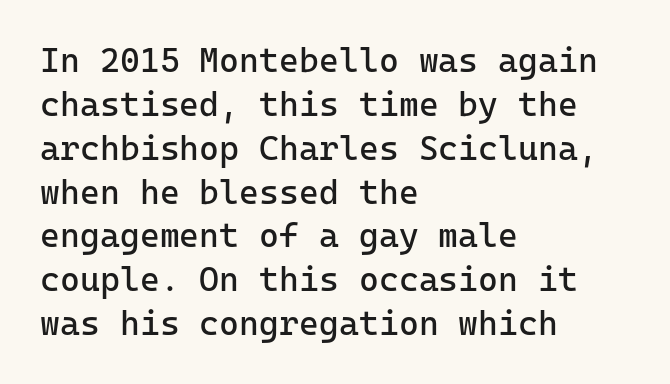
The ragged edge is on the right, which tells us the setting is flush left. Letters rest on an invisible, unmarked baseline. Short note: letters normally spaced. Does the type have serifs? No, each stem ends abruptly.
